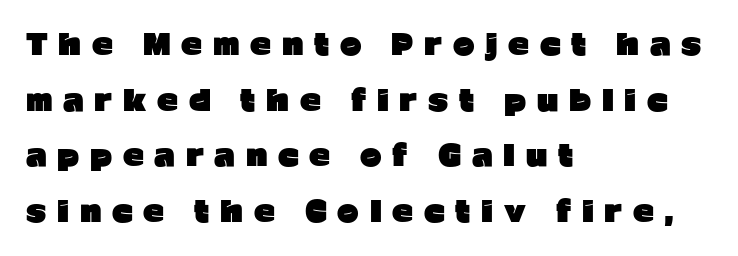
The image shows 29 px heavy sans-serif type, upright; set left-aligned, loose line spacing (1.92x), unusually wide letter spacing (+0.37 em), not underlined; low stroke contrast and a medium x-height.
